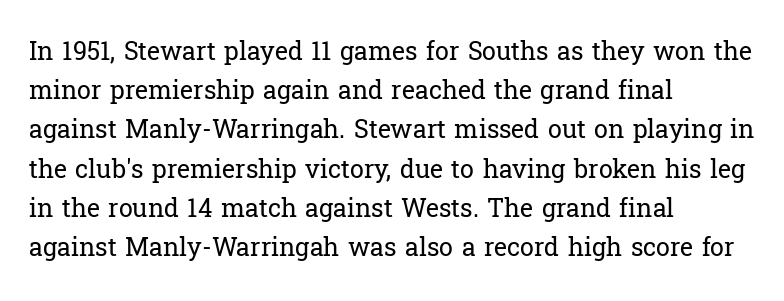
Q: Is the text bold? A: No.
Q: Is the text italic (slanted)? A: No, it is upright.
Q: Is the text underlined? A: No.
Q: How is the paragraph aligned? A: Left-aligned.
Q: Is the spacing between letters normal or unusually wide? A: Normal.
Q: Is the spacing between lines tight, normal or loose? A: Normal.
